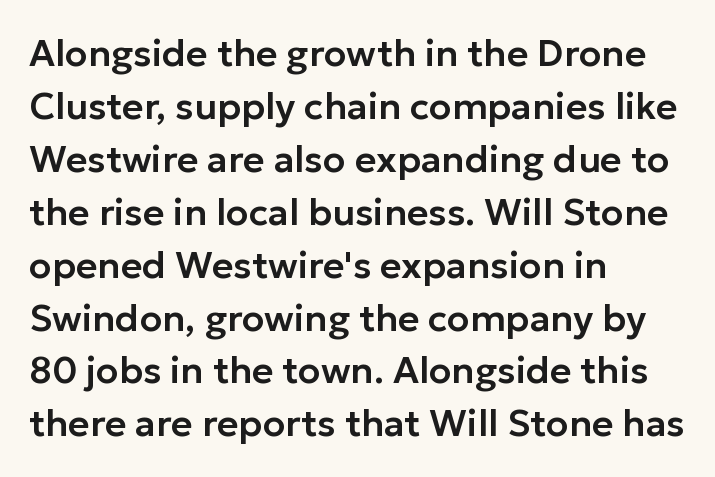
{"serif": "no", "italic": "no", "width": "normal", "stroke_contrast": "low", "x_height": "medium", "monospaced": "no", "underline": "no", "align": "left", "line_spacing": "normal", "line_spacing_ratio": 1.43, "letter_spacing": "normal", "letter_spacing_em": 0.0, "glyph_px": 37}
